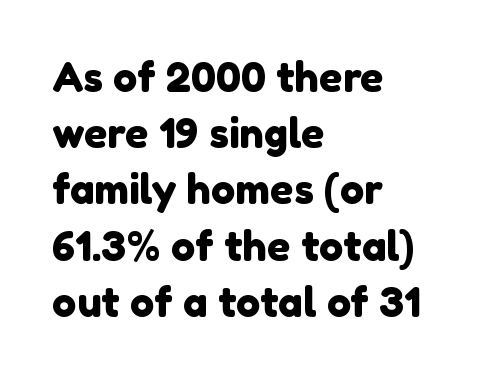
{"serif": "no", "width": "normal", "x_height": "medium", "monospaced": "no", "underline": "no", "align": "left", "line_spacing": "normal", "line_spacing_ratio": 1.37, "letter_spacing": "normal", "letter_spacing_em": 0.0, "glyph_px": 41}
